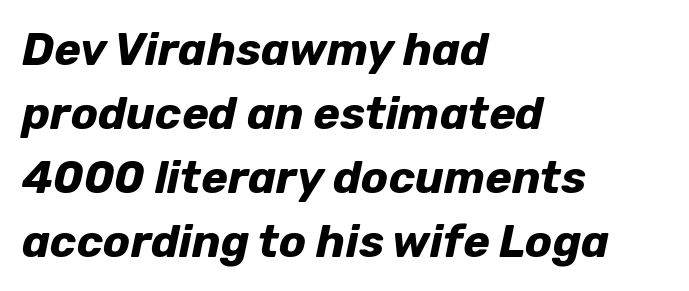
The image shows 45 px bold type, italic (leaning right); set left-aligned, normal line spacing (1.42x), normal letter spacing, not underlined; low stroke contrast and a medium x-height.
